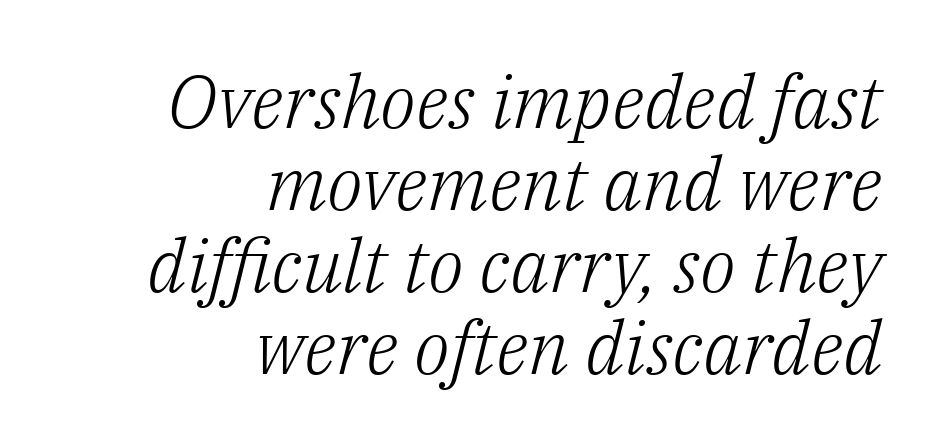
Letters rest on an invisible, unmarked baseline. The text carries the slant typical of an italic or oblique font. The passage shown stacks its lines with hardly any gap. Type style note: has serifs. Horizontally, the lines are justified to the trailing edge only. The weight would be labelled regular, book, light, or lighter still.
